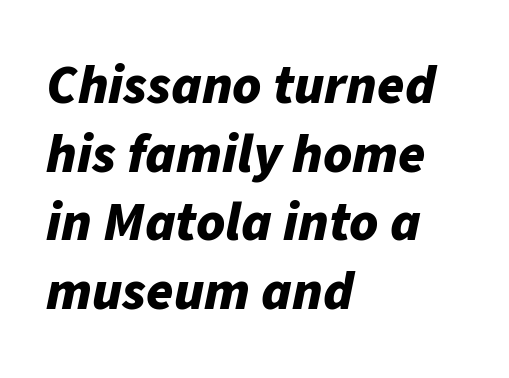
Type without underlining. This sample uses plain, unmodified letter spacing. This sample has the flowing, uneven cadence of proportional lettering. The line-height multiplier appears to be the usual default.
